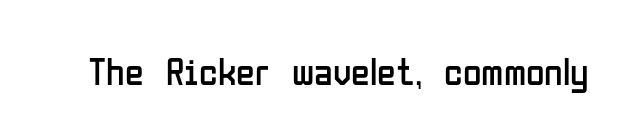
The image shows 38 px regular-weight, condensed sans-serif type, upright; set normal letter spacing, not underlined; low stroke contrast and a medium x-height.
